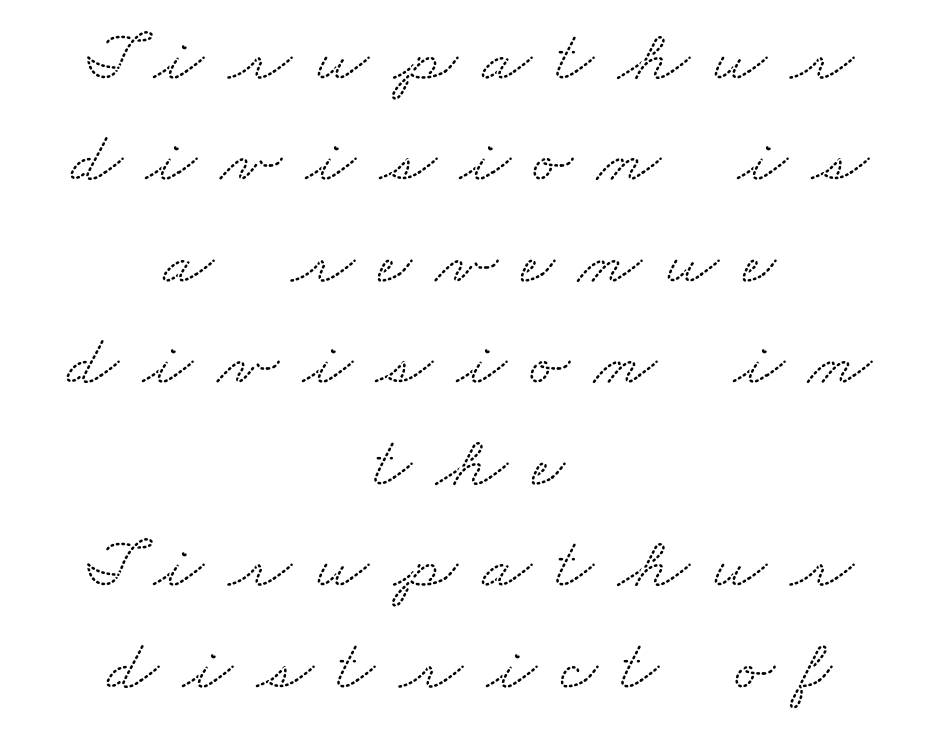
This is serif lettering, the kind often seen in printed books. Does extra space separate the letters? Yes, quite a lot of it. The rows are spaced the way most documents space them. Words float on clear page, feet unadorned.
